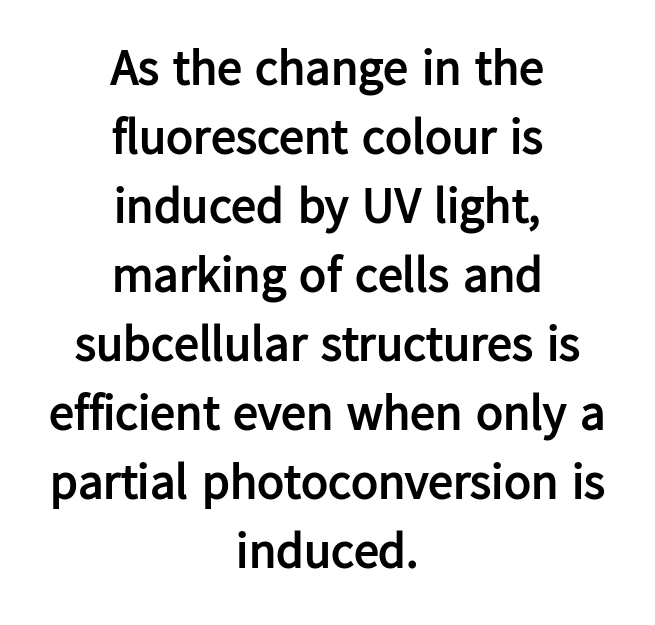
The image shows 50 px semibold sans-serif type, upright; set centered, normal line spacing (1.38x), normal letter spacing, not underlined; low stroke contrast and a medium x-height.
